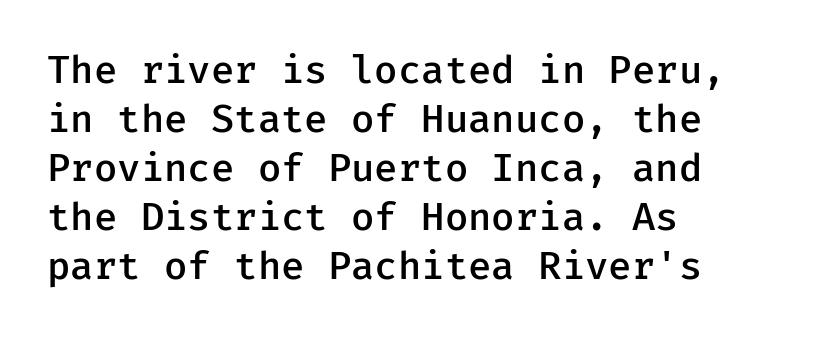
No word sits above an underline. This is moderately heavy type, rendered in semibold. Inter-character spacing is left at the font's built-in metrics. Here the designer chose a console-style face with uniform glyph widths.
